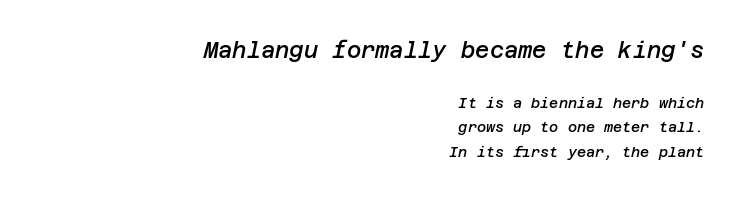
The image shows 22 px text type, italic (leaning right); set right-aligned, line spacing 1.77x, normal letter spacing, not underlined; the first (top) block is 1.57x larger.
